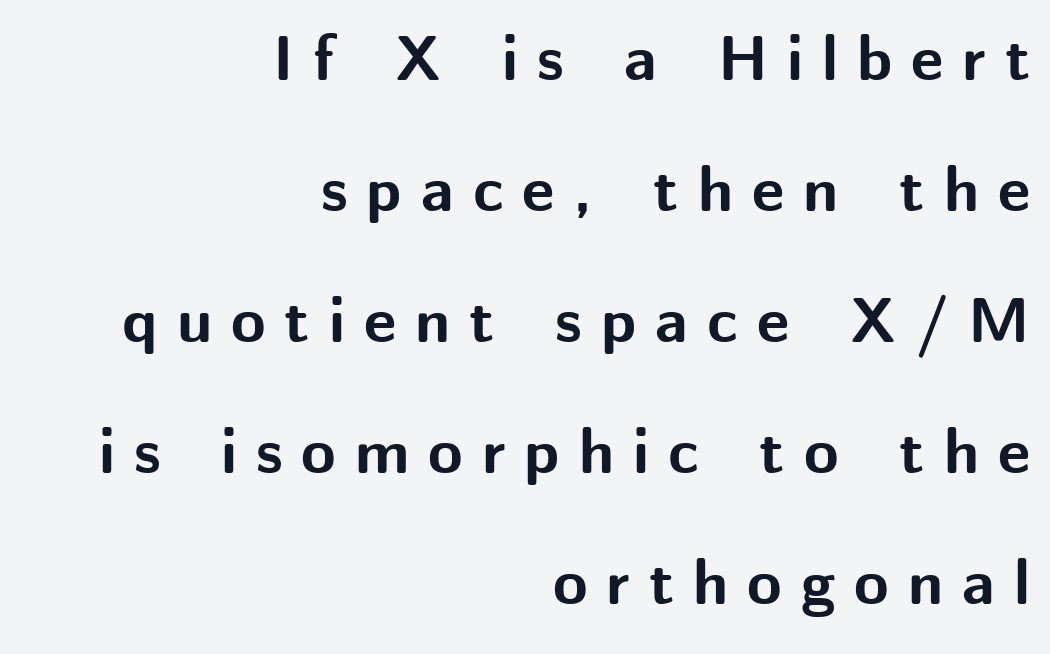
Q: Is the text bold? A: Yes.
Q: Is the text italic (slanted)? A: No, it is upright.
Q: Is the typeface a serif or a sans-serif typeface? A: Sans-serif.
Q: Is the text underlined? A: No.
Q: How is the paragraph aligned? A: Right-aligned.
Q: Is the spacing between letters normal or unusually wide? A: Unusually wide.
Q: Is the spacing between lines tight, normal or loose? A: Loose.
Q: Width (condensed, normal, or wide)? A: Normal.
Q: Stroke contrast? A: Medium.
Q: x-height? A: Medium.
Q: Monospaced? A: No.
